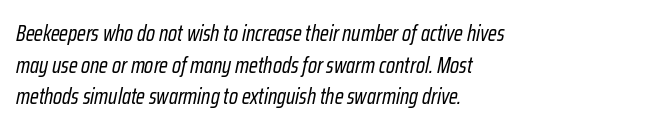
The image shows 22 px text type, italic (leaning right); set left-aligned, normal line spacing (1.44x), normal letter spacing, not underlined.
